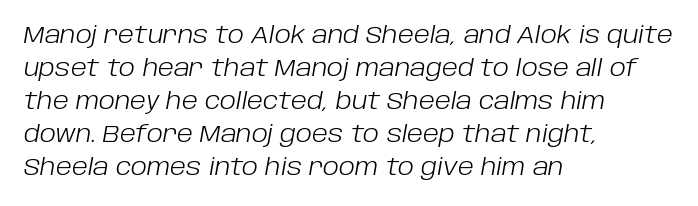
Bold? No — there's no thickening of the strokes. Descender tails drop into unmarked territory. Spacing between characters is what you'd get straight out of the box. Looking at the ascenders, they clearly lean.
